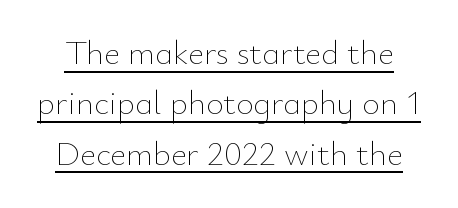
{"italic": "no", "bold": "no", "weight": "thin", "width": "normal", "stroke_contrast": "low", "x_height": "small", "monospaced": "no", "underline": "yes", "line_spacing": "normal", "line_spacing_ratio": 1.48, "letter_spacing": "normal", "letter_spacing_em": 0.0, "glyph_px": 34}
